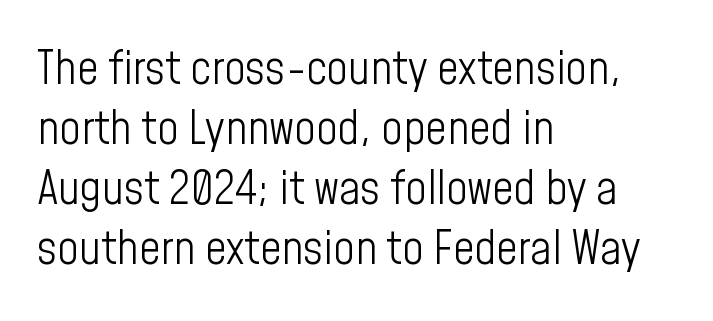
The image shows 47 px light, condensed sans-serif type, upright; set left-aligned, normal line spacing (1.28x), normal letter spacing, not underlined; low stroke contrast and a medium x-height.
